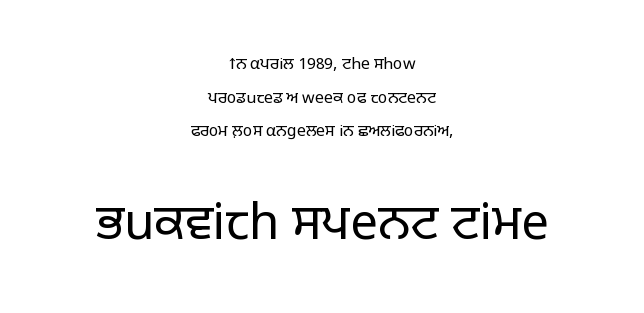
The image shows 49 px light sans-serif type, upright; set centered, loose line spacing (2.1x), normal letter spacing, not underlined; the second (bottom) block is 3.06x larger; low stroke contrast and a large x-height.
